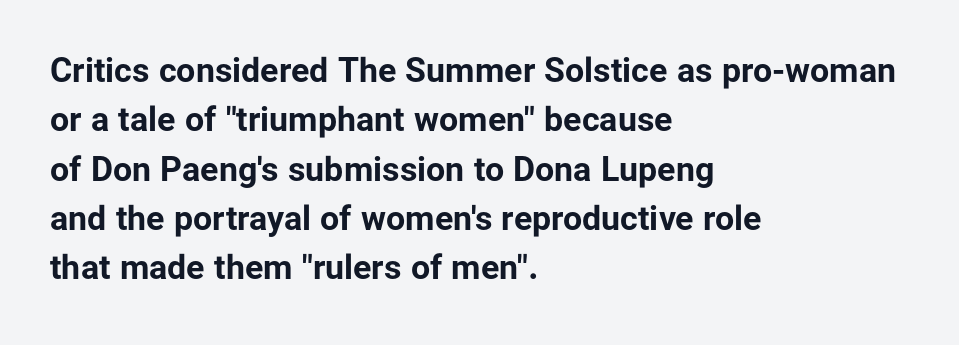
The image shows 34 px bold sans-serif type, upright; set left-aligned, normal line spacing (1.45x), normal letter spacing, not underlined; low stroke contrast and a medium x-height.
